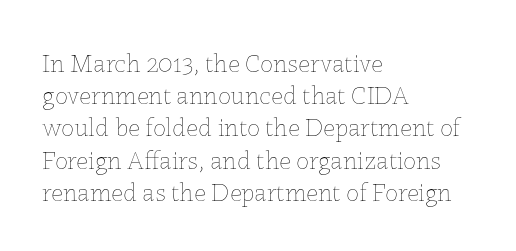
Q: Is the text bold? A: No.
Q: Is the text italic (slanted)? A: No, it is upright.
Q: Is the text underlined? A: No.
Q: How is the paragraph aligned? A: Left-aligned.
Q: Is the spacing between letters normal or unusually wide? A: Normal.
